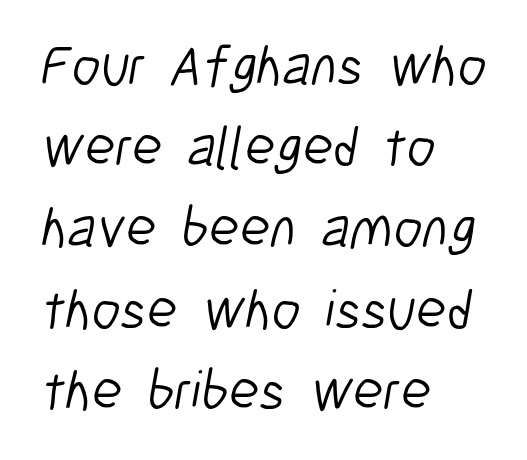
Character widths vary here, with narrow letters taking less room than wide ones. Teacher's note: observe the even left margin — that is flush-left alignment. The lines sit at an ordinary, default distance from one another. Quick note: underline off. Heaviness? Minimal to ordinary, like unemphasized prose.
